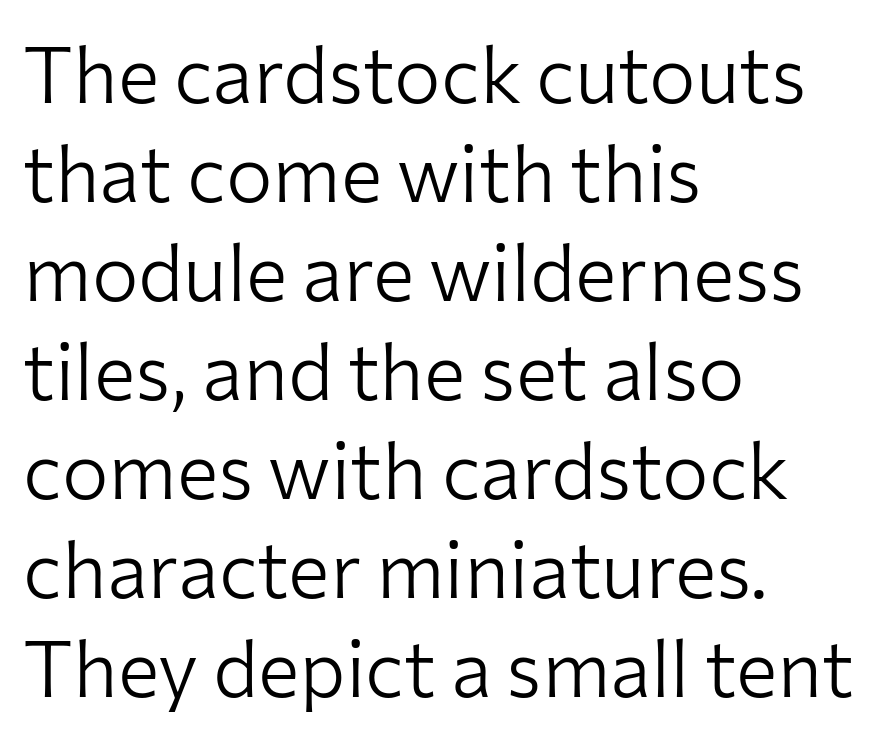
The typeface chosen for these lines omits serifs. The rendering anchors every line to the left-hand side. Beneath every word, the page is bare. No extra ink here — the face is not bold.
